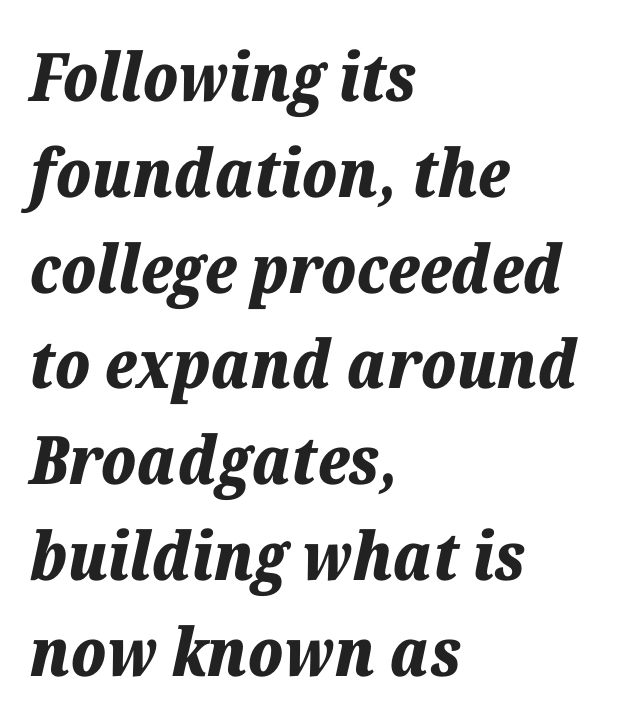
{"italic": "yes", "lean": "right", "slant_degrees": 12, "bold": "yes", "weight": "bold", "width": "normal", "stroke_contrast": "low", "x_height": "medium", "monospaced": "no", "underline": "no", "align": "left", "line_spacing": "normal", "line_spacing_ratio": 1.43, "letter_spacing": "normal", "letter_spacing_em": 0.0, "glyph_px": 67}
